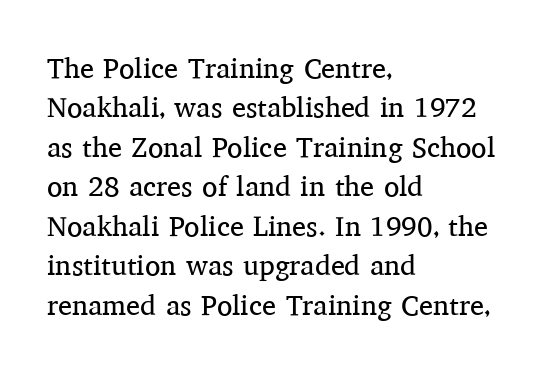
Italic? Not at all — the glyphs are vertical. The strokes are not fattened; the text isn't bold. Typeset ragged right — the left edge is the straight one. The horizontal fit of the characters is conventional and even. Letters rest on an invisible, unmarked baseline.
